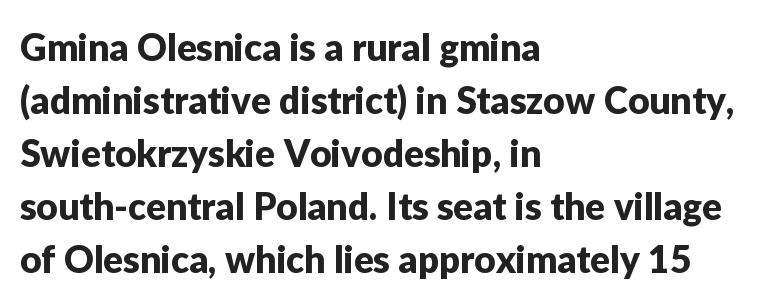
The image shows 37 px sans-serif type, upright; set left-aligned, normal line spacing (1.43x), normal letter spacing, not underlined; low stroke contrast and a medium x-height.
